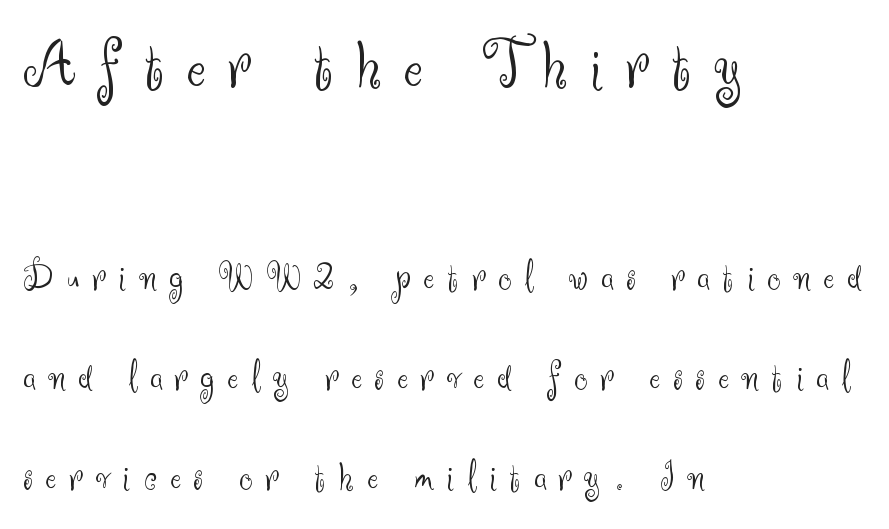
Glyph-to-glyph distance is far greater than everyday printed text. Posture: vertical. The setting favours the left margin, as ordinary paragraphs usually do. Is this a heavy cut? Hardly; it is regular or lighter. The space beneath each line is pristine and unruled.
